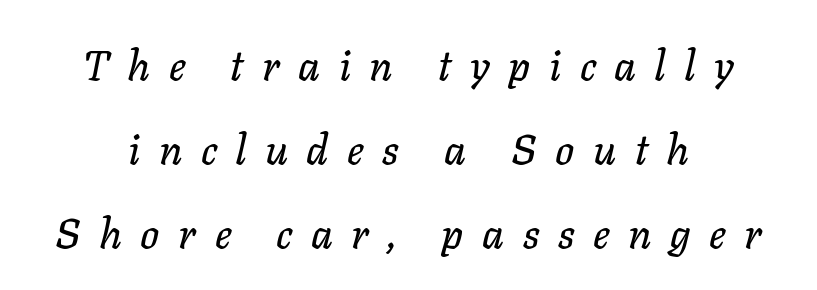
Q: Is the text italic (slanted)? A: Yes, it leans right by about 11 degrees.
Q: Is the text underlined? A: No.
Q: Is the spacing between letters normal or unusually wide? A: Unusually wide.
Q: Is the spacing between lines tight, normal or loose? A: Loose.
Q: Width (condensed, normal, or wide)? A: Normal.
Q: Stroke contrast? A: Low.
Q: x-height? A: Medium.
Q: Monospaced? A: No.
